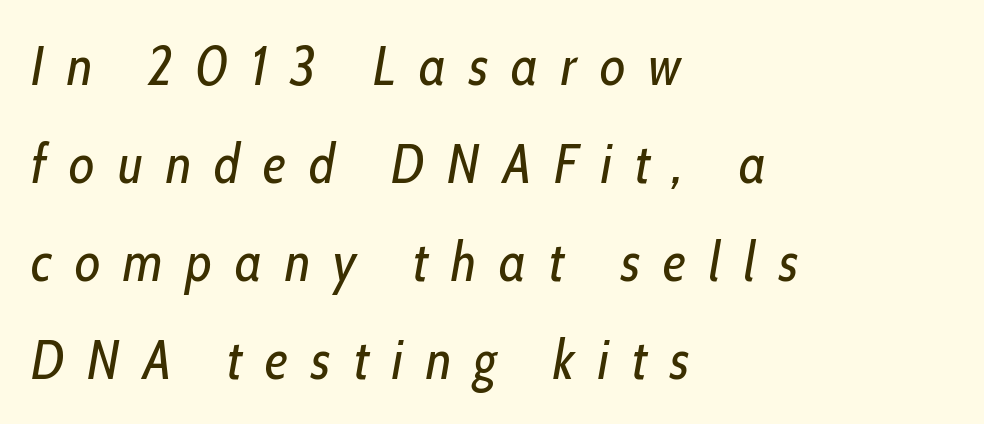
{"italic": "yes", "lean": "right", "slant_degrees": 10, "bold": "no", "weight": "regular", "width": "condensed", "stroke_contrast": "low", "x_height": "medium", "monospaced": "no", "underline": "no", "align": "left", "line_spacing_ratio": 1.78, "letter_spacing": "wide", "letter_spacing_em": 0.42, "glyph_px": 55}
